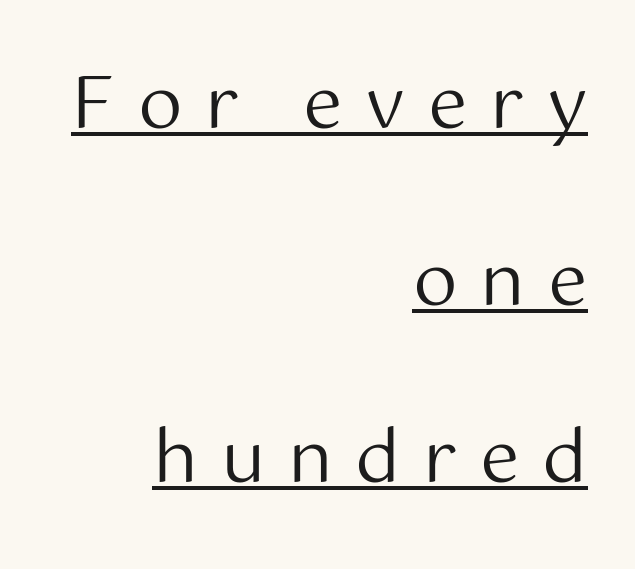
Q: Is the text bold? A: No.
Q: Is the text italic (slanted)? A: No, it is upright.
Q: Is the typeface a serif or a sans-serif typeface? A: Sans-serif.
Q: Is the text underlined? A: Yes.
Q: How is the paragraph aligned? A: Right-aligned.
Q: Is the spacing between letters normal or unusually wide? A: Unusually wide.
Q: Is the spacing between lines tight, normal or loose? A: Loose.
Q: Width (condensed, normal, or wide)? A: Normal.
Q: Stroke contrast? A: Medium.
Q: x-height? A: Medium.
Q: Monospaced? A: No.
